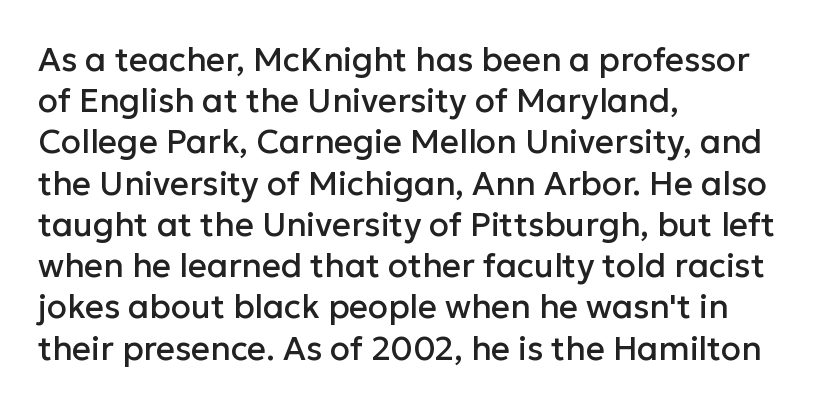
The type is set solid horizontally, with unmodified tracking. Looks like regular typesetting: each glyph gets only the width it needs. One-word summary of the alignment: left. The leading is moderate, giving the passage an even texture. Every character sits straight up, as roman type does.
